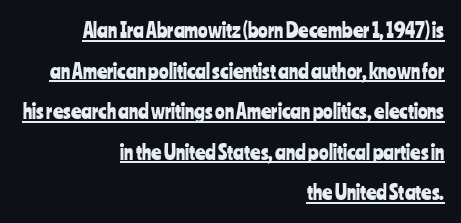
{"italic": "no", "underline": "yes", "align": "right", "line_spacing": "loose", "line_spacing_ratio": 2.03, "letter_spacing": "normal", "letter_spacing_em": 0.0, "glyph_px": 20}
